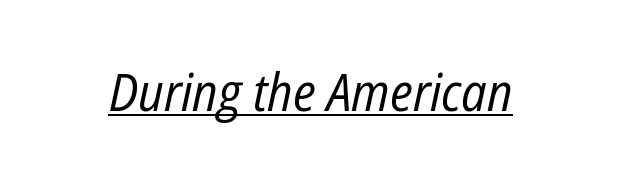
{"italic": "yes", "lean": "right", "slant_degrees": 12, "bold": "no", "weight": "regular", "width": "condensed", "stroke_contrast": "low", "x_height": "medium", "monospaced": "no", "underline": "yes", "letter_spacing": "normal", "letter_spacing_em": 0.0, "glyph_px": 52}
